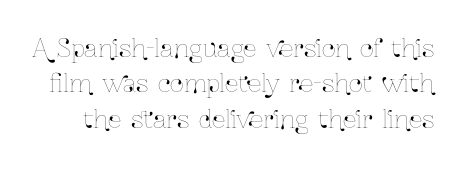
Q: Is the text italic (slanted)? A: No, it is upright.
Q: Is the text underlined? A: No.
Q: Is the spacing between letters normal or unusually wide? A: Normal.
Q: Is the spacing between lines tight, normal or loose? A: Normal.
